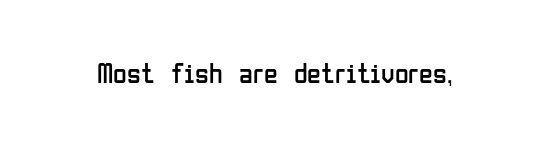
{"serif": "no", "italic": "no", "bold": "no", "weight": "regular", "width": "condensed", "stroke_contrast": "low", "x_height": "medium", "monospaced": "no", "underline": "no", "letter_spacing": "normal", "letter_spacing_em": 0.0, "glyph_px": 28}
